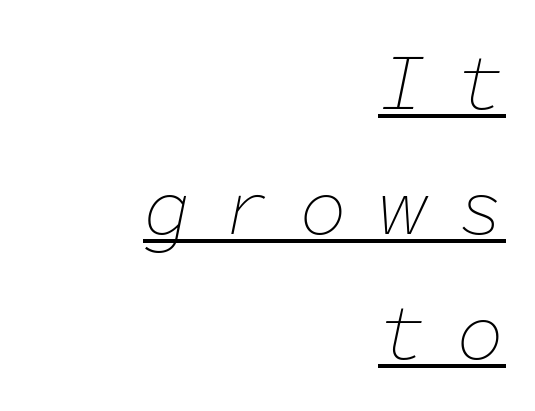
The image shows 80 px thin type, italic (leaning right), monospaced; set right-aligned, normal line spacing (1.56x), unusually wide letter spacing (+0.38 em), underlined; low stroke contrast and a medium x-height.
